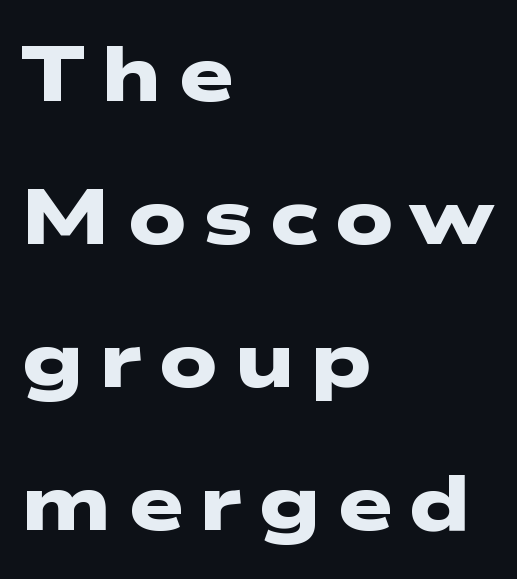
The strip under each line holds only bare page. The letterforms stand isolated, each surrounded by extra space. Typographically, this falls in the sans-serif category. The rendering uses natural spacing where letterforms have individual widths.
